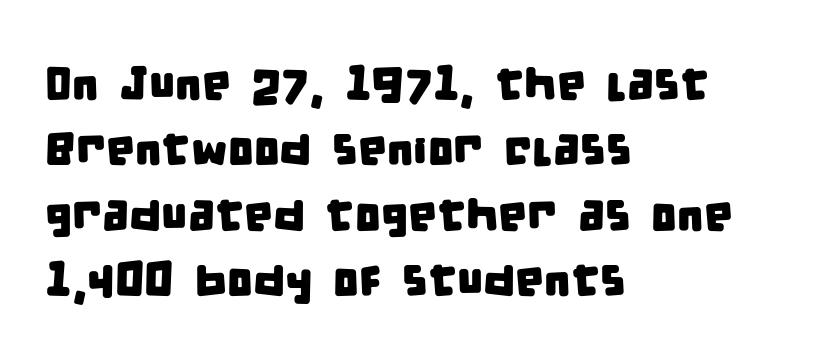
Q: Is the typeface a serif or a sans-serif typeface? A: Sans-serif.
Q: Is the text underlined? A: No.
Q: How is the paragraph aligned? A: Left-aligned.
Q: Is the spacing between letters normal or unusually wide? A: Normal.
Q: Is the spacing between lines tight, normal or loose? A: Normal.
Q: Width (condensed, normal, or wide)? A: Condensed.
Q: Stroke contrast? A: Low.
Q: x-height? A: Large.
Q: Monospaced? A: No.
